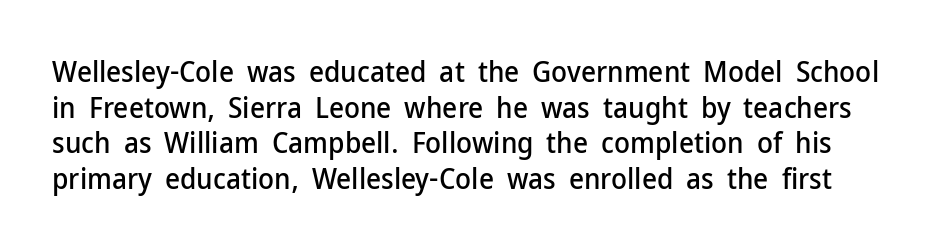
The image shows 29 px sans-serif type, upright; set line spacing 1.23x, normal letter spacing, not underlined; low stroke contrast and a medium x-height.
